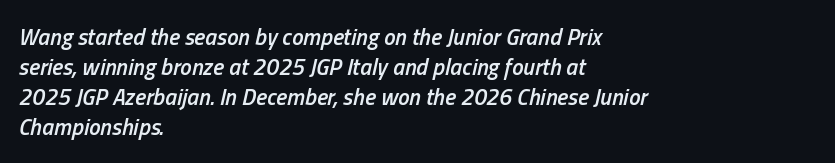
{"italic": "yes", "lean": "right", "slant_degrees": 13, "bold": "semi", "underline": "no", "align": "left", "line_spacing": "normal", "line_spacing_ratio": 1.31, "letter_spacing": "normal", "letter_spacing_em": 0.0, "glyph_px": 23}
